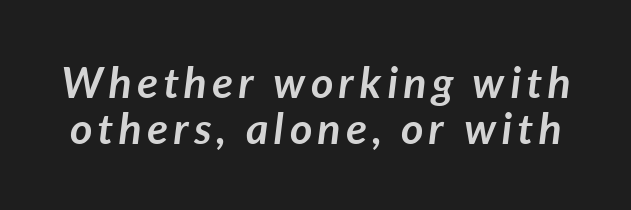
Quick note: interline space is minimal. Check under the words: just untouched page. Is this a fixed-width face? No — the glyphs have proportional, varying widths. A dark, heavy texture on the line: the type is bold. The font's italic variant was chosen for this text.
